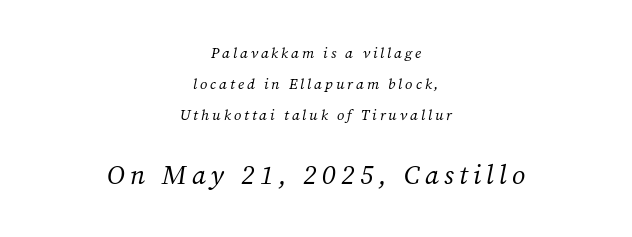
{"italic": "yes", "lean": "right", "slant_degrees": 12, "bold": "no", "underline": "no", "align": "center", "line_spacing": "loose", "line_spacing_ratio": 2.06, "larger_block": "second", "size_ratio": 1.8, "glyph_px": 27}
